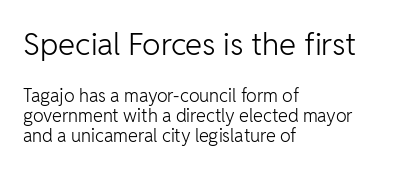
{"serif": "no", "italic": "no", "bold": "no", "weight": "light", "width": "normal", "stroke_contrast": "low", "x_height": "medium", "monospaced": "no", "underline": "no", "align": "left", "line_spacing": "tight", "line_spacing_ratio": 1.12, "letter_spacing": "normal", "letter_spacing_em": 0.0, "larger_block": "first", "size_ratio": 1.72, "glyph_px": 31}
